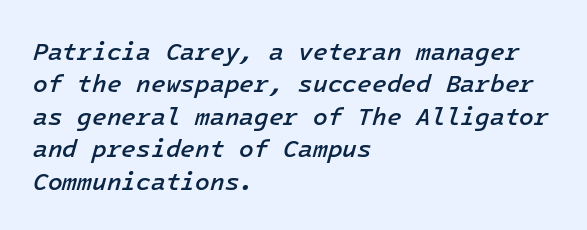
{"italic": "yes", "lean": "right", "slant_degrees": 16, "bold": "semi", "underline": "no", "align": "left", "line_spacing": "normal", "line_spacing_ratio": 1.35, "letter_spacing": "normal", "letter_spacing_em": 0.0, "glyph_px": 24}
